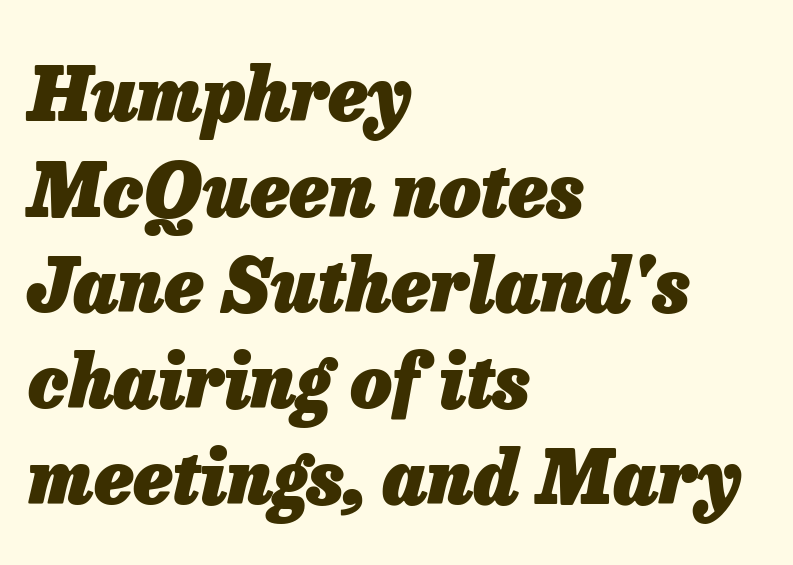
The image shows 73 px heavy type, italic (leaning right); set left-aligned, normal line spacing (1.31x), normal letter spacing, not underlined; low stroke contrast and a medium x-height.
